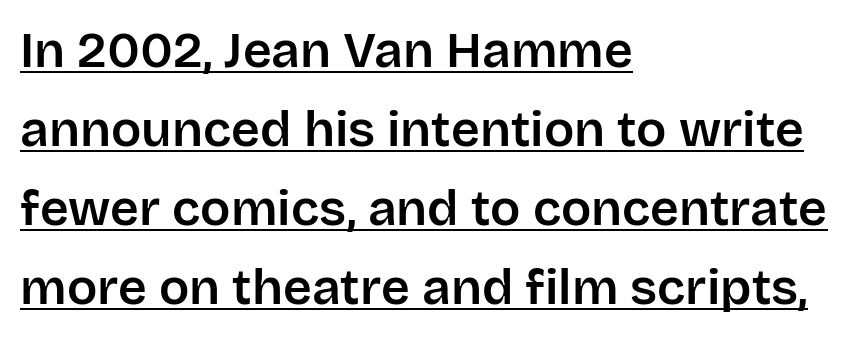
Q: Is the text italic (slanted)? A: No, it is upright.
Q: Is the typeface a serif or a sans-serif typeface? A: Sans-serif.
Q: Is the text underlined? A: Yes.
Q: How is the paragraph aligned? A: Left-aligned.
Q: Is the spacing between letters normal or unusually wide? A: Normal.
Q: Is the spacing between lines tight, normal or loose? A: Normal.
Q: Width (condensed, normal, or wide)? A: Normal.
Q: Stroke contrast? A: Low.
Q: x-height? A: Large.
Q: Monospaced? A: No.
